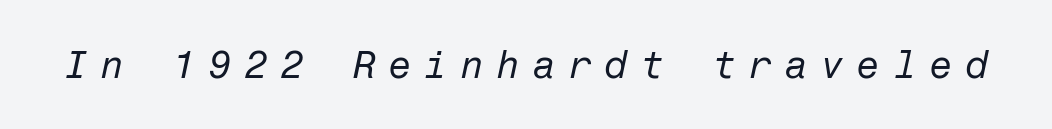
The image shows 38 px regular-weight type, italic (leaning right); set unusually wide letter spacing (+0.33 em), not underlined; low stroke contrast and a medium x-height.
